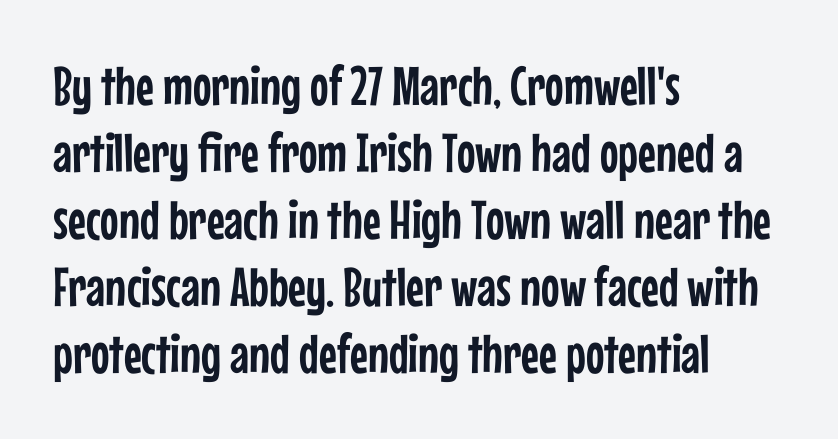
The image shows 55 px condensed sans-serif type, upright; set left-aligned, line spacing 1.22x, normal letter spacing, not underlined; low stroke contrast and a medium x-height.
